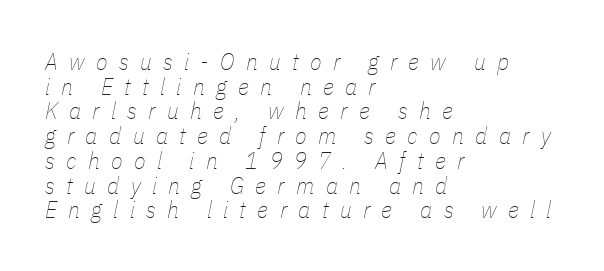
This reads as an unemphasized weight, regular at the heaviest. Would a proofreader flag this as italicized? Yes. The paragraph has a hard left edge and a soft right edge. The space between consecutive lines is stingy. The gaps between neighbouring characters are conspicuously large. The gap between lines stays unmarked.
